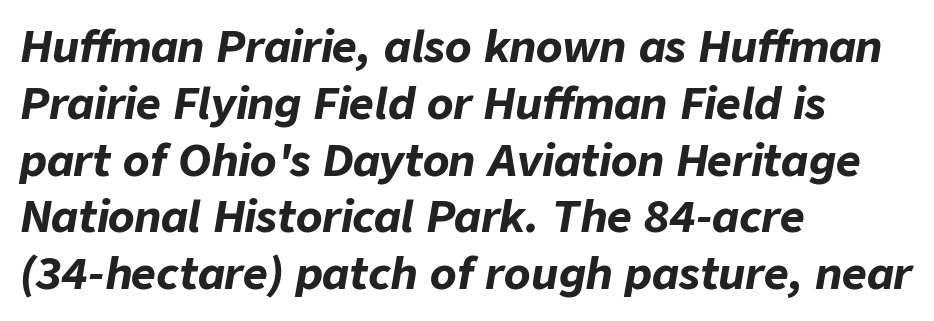
Q: Is the text bold? A: Yes.
Q: Is the text italic (slanted)? A: Yes, it leans right by about 9 degrees.
Q: Is the text underlined? A: No.
Q: How is the paragraph aligned? A: Left-aligned.
Q: Is the spacing between letters normal or unusually wide? A: Normal.
Q: Is the spacing between lines tight, normal or loose? A: Normal.
Q: Width (condensed, normal, or wide)? A: Normal.
Q: Stroke contrast? A: Low.
Q: x-height? A: Medium.
Q: Monospaced? A: No.
